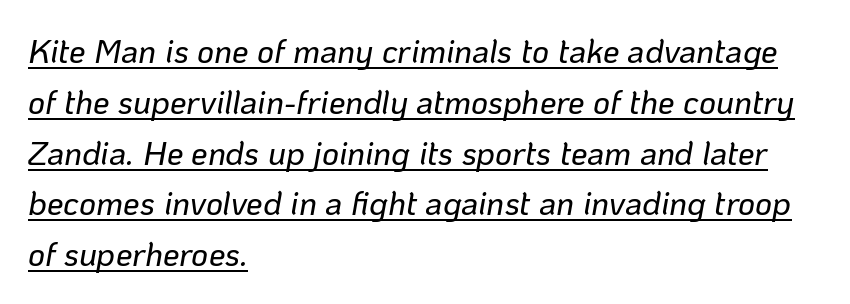
Each new line begins a customary step beneath the previous one. Proportional: the letters do not fall into vertical columns. The setting favours the left margin, as ordinary paragraphs usually do. The line texture is even and compact thanks to regular tracking. The passage shown is underscored from start to finish. The letters are slanted; this is an italic face.
